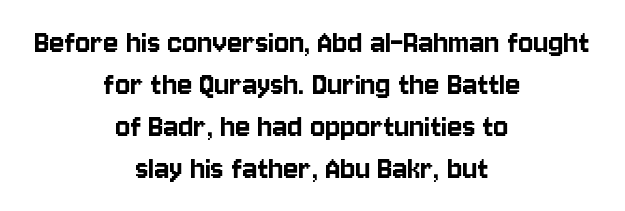
Centered paragraph, ragged on both sides. Note the varied advance widths — an 'i' is clearly narrower than an 'm'. The font family rendered here belongs to the sans-serif group. How are the letters spaced? Ordinarily, with no added tracking.
